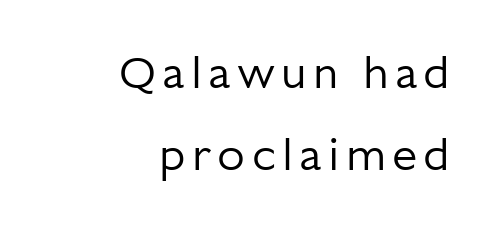
Type without underlining. Compared with a flush-left layout, this one pins lines to the opposite, right side. Stems here are at most as thick as an everyday book face. Posture: vertical.
